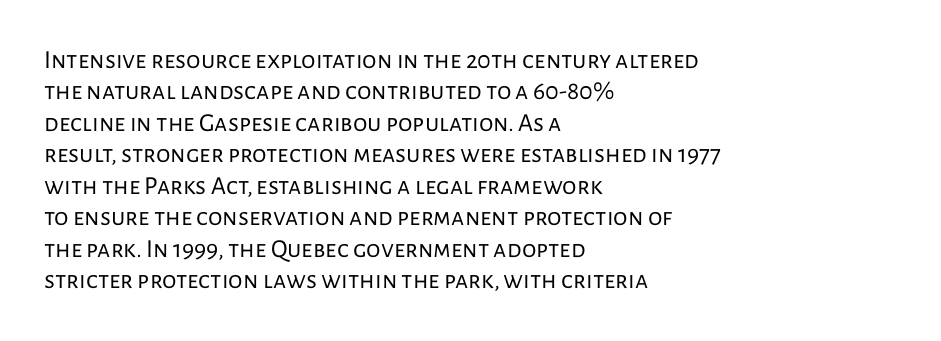
{"italic": "no", "bold": "no", "underline": "no", "align": "left", "line_spacing_ratio": 1.21, "letter_spacing": "normal", "letter_spacing_em": 0.0, "glyph_px": 26}
